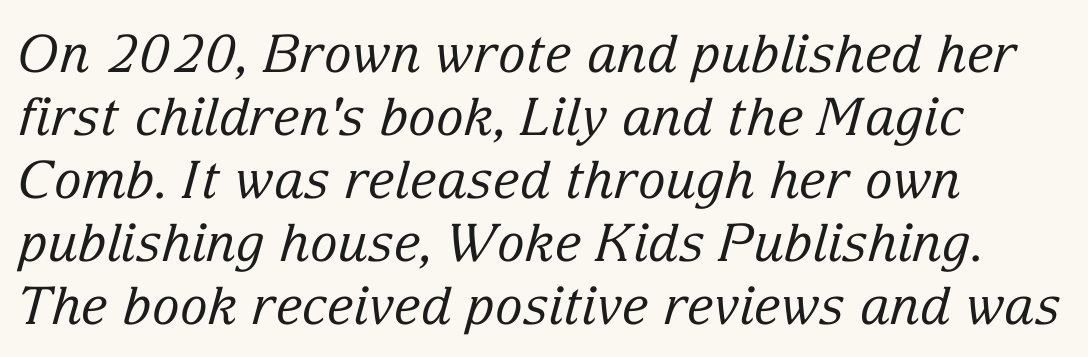
The space directly below the letters is spotless. Is this a heavy cut? Hardly; it is regular or lighter. Is this a sans? No — the strokes have serifs. Each letter keeps its own natural width here, so spacing adapts to shape.
